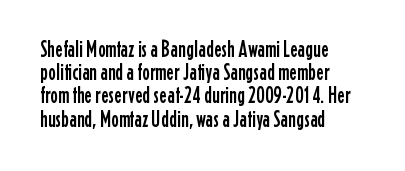
The image shows 23 px text type, upright; set left-aligned, tight line spacing (1.01x), normal letter spacing, not underlined.
